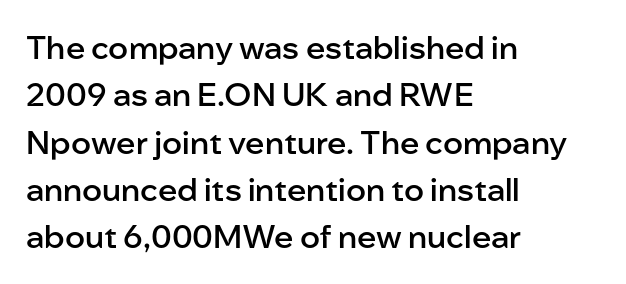
Q: Is the text bold? A: Semi-bold.
Q: Is the text italic (slanted)? A: No, it is upright.
Q: Is the typeface a serif or a sans-serif typeface? A: Sans-serif.
Q: Is the text underlined? A: No.
Q: How is the paragraph aligned? A: Left-aligned.
Q: Is the spacing between letters normal or unusually wide? A: Normal.
Q: Is the spacing between lines tight, normal or loose? A: Normal.
Q: Width (condensed, normal, or wide)? A: Normal.
Q: Stroke contrast? A: Low.
Q: x-height? A: Medium.
Q: Monospaced? A: No.
